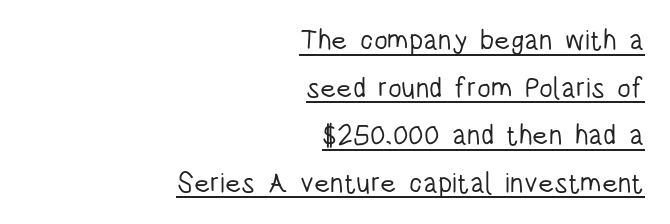
{"serif": "no", "italic": "no", "bold": "no", "weight": "light", "width": "condensed", "stroke_contrast": "low", "x_height": "large", "monospaced": "no", "underline": "yes", "align": "right", "line_spacing": "normal", "line_spacing_ratio": 1.7, "letter_spacing": "normal", "letter_spacing_em": 0.0, "glyph_px": 28}
